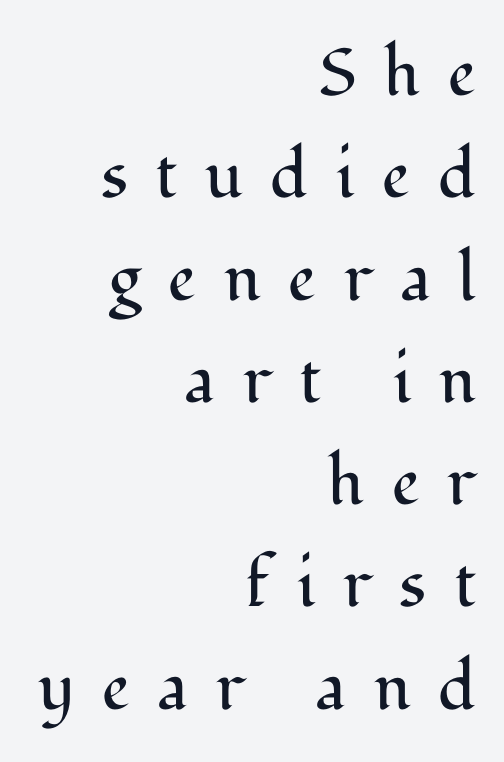
{"serif": "yes", "italic": "no", "bold": "no", "weight": "regular", "width": "normal", "stroke_contrast": "medium", "x_height": "medium", "monospaced": "no", "underline": "no", "align": "right", "line_spacing": "normal", "line_spacing_ratio": 1.55, "letter_spacing": "wide", "letter_spacing_em": 0.42, "glyph_px": 66}
